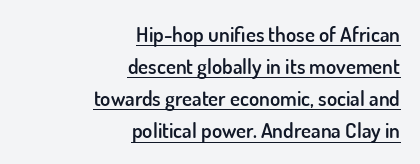
Line spacing here is normal. A typesetter would call this zero additional tracking. These lines carry some extra weight — a demibold, not a full bold. Upright lettering throughout.
